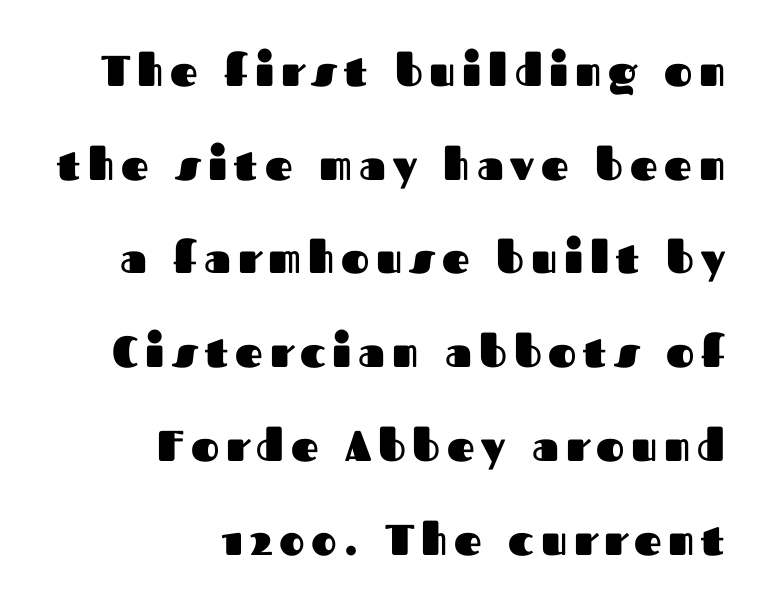
{"serif": "no", "italic": "no", "bold": "yes", "weight": "heavy", "width": "normal", "stroke_contrast": "medium", "x_height": "medium", "monospaced": "no", "underline": "no", "align": "right", "line_spacing": "loose", "line_spacing_ratio": 2.18, "glyph_px": 43}
